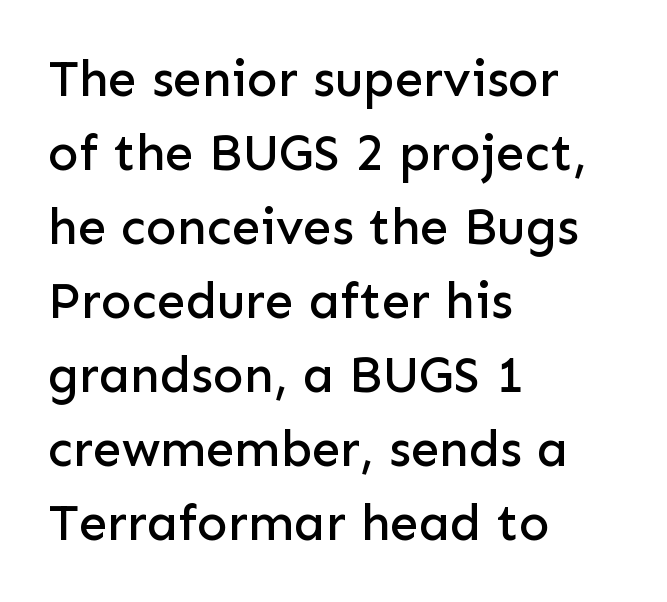
{"serif": "no", "italic": "no", "width": "normal", "stroke_contrast": "low", "x_height": "medium", "monospaced": "no", "underline": "no", "align": "left", "line_spacing": "normal", "line_spacing_ratio": 1.45, "letter_spacing": "normal", "letter_spacing_em": 0.0, "glyph_px": 51}
